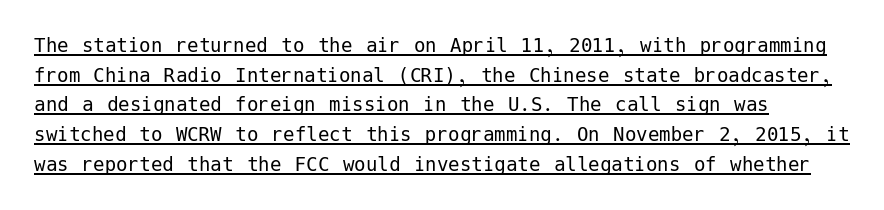
Emphasis is given by a line drawn under the lettering. Posture: straight, roman, zero tilt. The letterforms sit at book weight or below. Look at the tracking — it's just the regular setting, nothing added.
